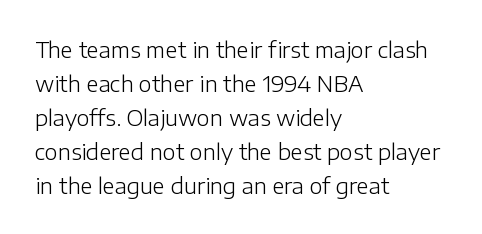
The image shows 22 px text type, upright; set left-aligned, normal line spacing (1.54x), normal letter spacing, not underlined.
